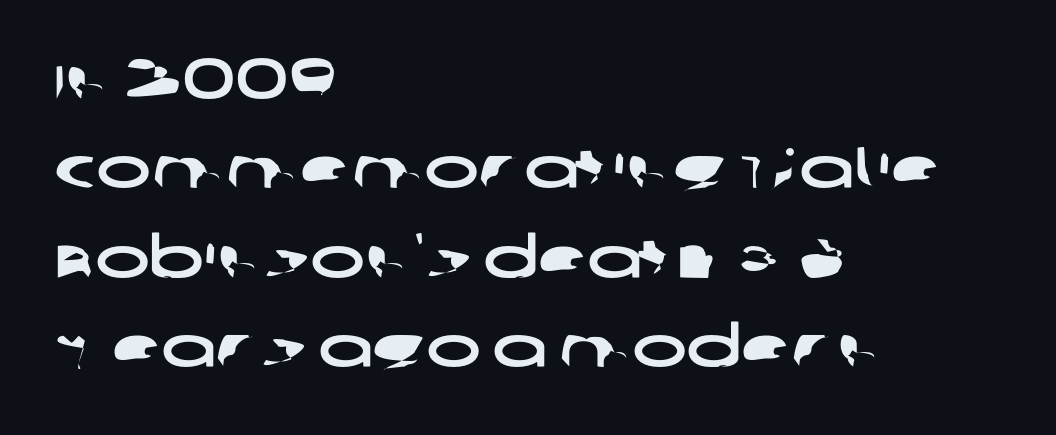
{"serif": "no", "width": "wide", "stroke_contrast": "low", "x_height": "large", "monospaced": "no", "underline": "no", "align": "left", "line_spacing": "normal", "line_spacing_ratio": 1.54, "letter_spacing": "normal", "letter_spacing_em": 0.0, "glyph_px": 58}
